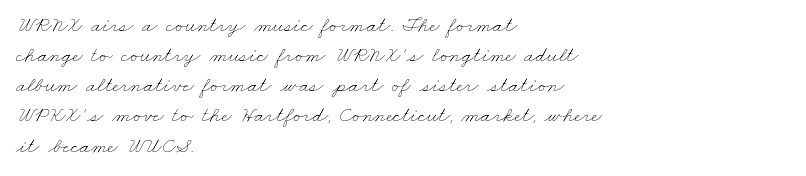
Q: Is the text bold? A: No.
Q: Is the text underlined? A: No.
Q: How is the paragraph aligned? A: Left-aligned.
Q: Is the spacing between letters normal or unusually wide? A: Normal.
Q: Is the spacing between lines tight, normal or loose? A: Normal.
